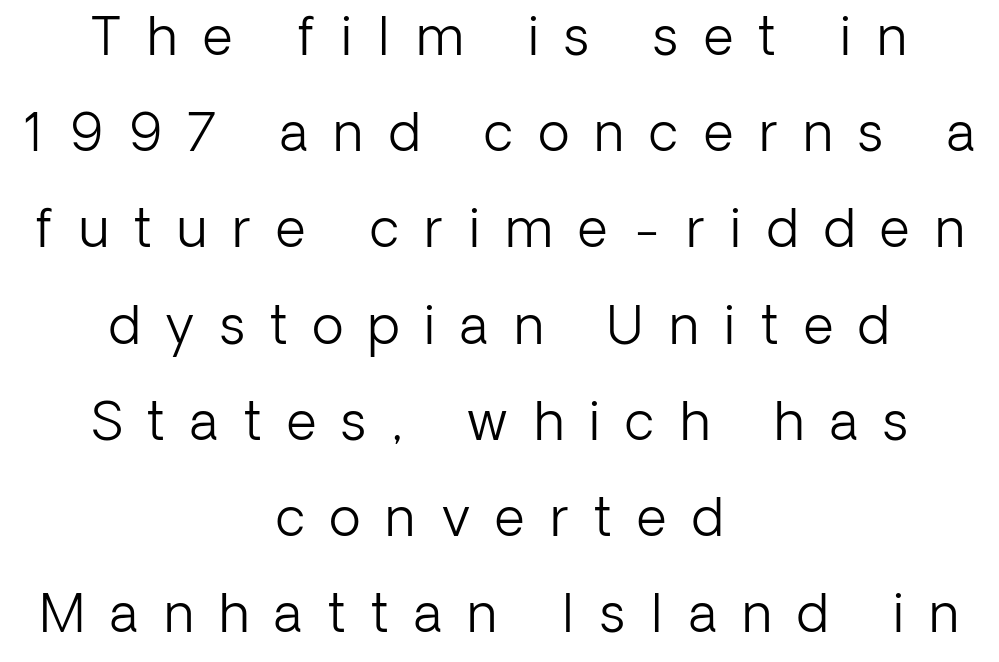
Q: Is the text bold? A: No.
Q: Is the text italic (slanted)? A: No, it is upright.
Q: Is the typeface a serif or a sans-serif typeface? A: Sans-serif.
Q: Is the text underlined? A: No.
Q: How is the paragraph aligned? A: Centered.
Q: Is the spacing between letters normal or unusually wide? A: Unusually wide.
Q: Width (condensed, normal, or wide)? A: Normal.
Q: Stroke contrast? A: Low.
Q: x-height? A: Medium.
Q: Monospaced? A: No.
